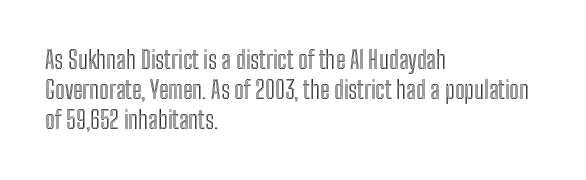
The image shows 24 px text type, upright; set left-aligned, line spacing 1.24x, normal letter spacing, not underlined.
